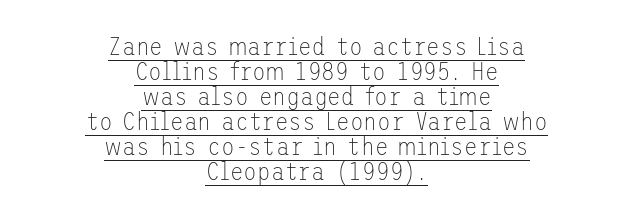
{"italic": "no", "bold": "no", "underline": "yes", "align": "center", "line_spacing": "tight", "line_spacing_ratio": 1.0, "letter_spacing": "normal", "letter_spacing_em": 0.0, "glyph_px": 25}
